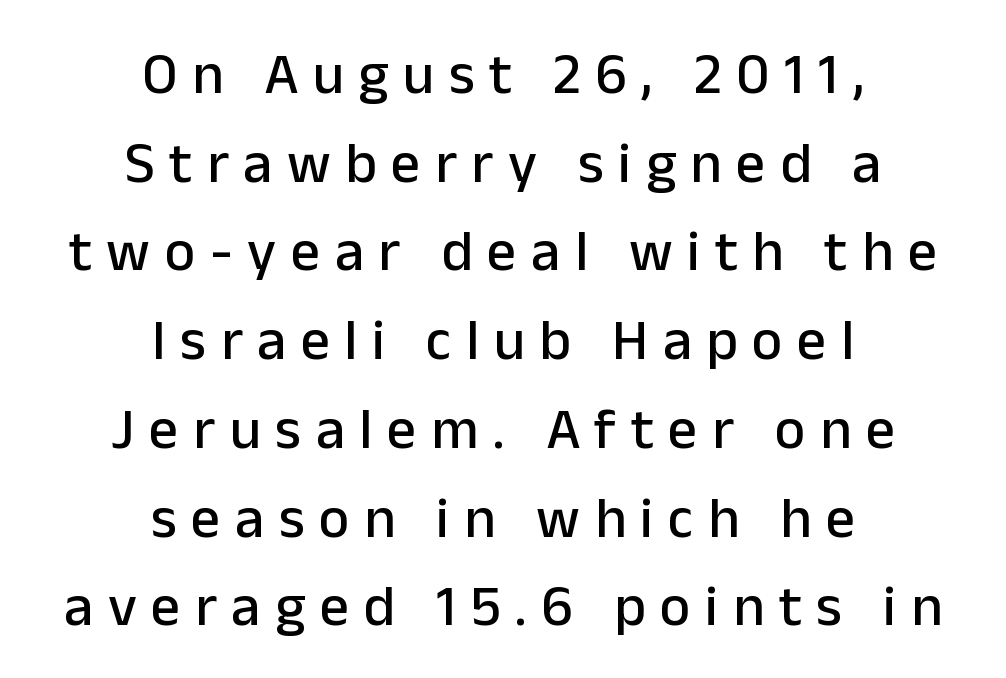
{"serif": "no", "italic": "no", "width": "normal", "stroke_contrast": "low", "x_height": "medium", "monospaced": "no", "underline": "no", "align": "center", "line_spacing": "normal", "line_spacing_ratio": 1.53, "letter_spacing": "wide", "letter_spacing_em": 0.25, "glyph_px": 58}
